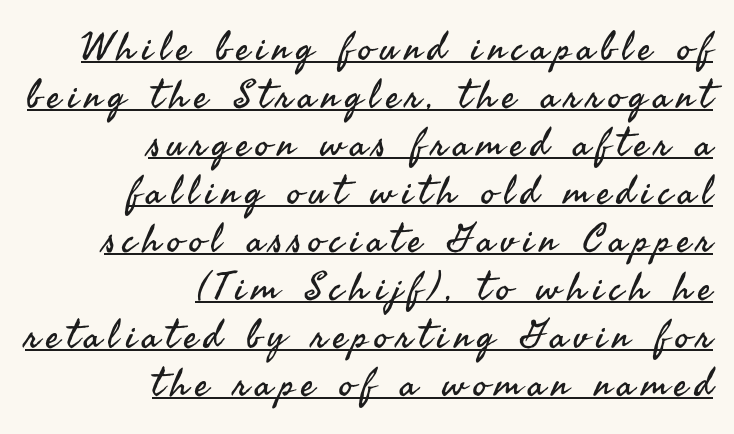
Varying glyph widths throughout — classic text-font behaviour. Right-aligned paragraph, ragged on the left. To sum up the face: it is a sans, with no serifs. The lettering is marked with a stroke running underneath it.
